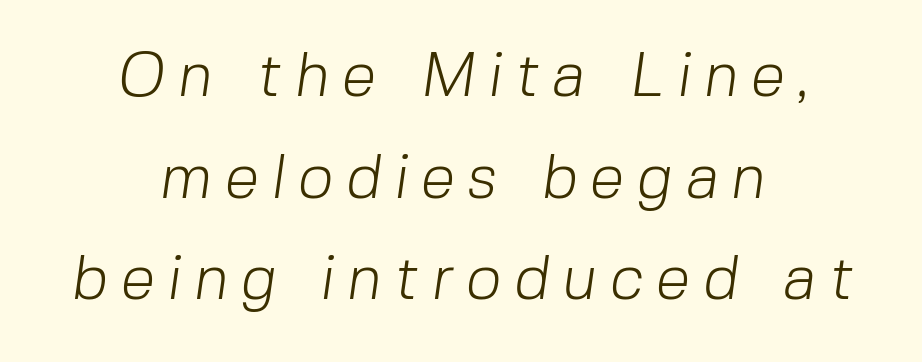
The image shows 62 px light sans-serif type; set centered, normal line spacing (1.64x), unusually wide letter spacing (+0.21 em), not underlined; low stroke contrast and a medium x-height.
